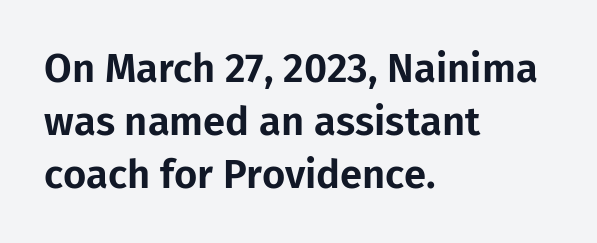
Q: Is the text italic (slanted)? A: No, it is upright.
Q: Is the typeface a serif or a sans-serif typeface? A: Sans-serif.
Q: Is the text underlined? A: No.
Q: How is the paragraph aligned? A: Left-aligned.
Q: Is the spacing between letters normal or unusually wide? A: Normal.
Q: Is the spacing between lines tight, normal or loose? A: Normal.
Q: Width (condensed, normal, or wide)? A: Normal.
Q: Stroke contrast? A: Low.
Q: x-height? A: Medium.
Q: Monospaced? A: No.
